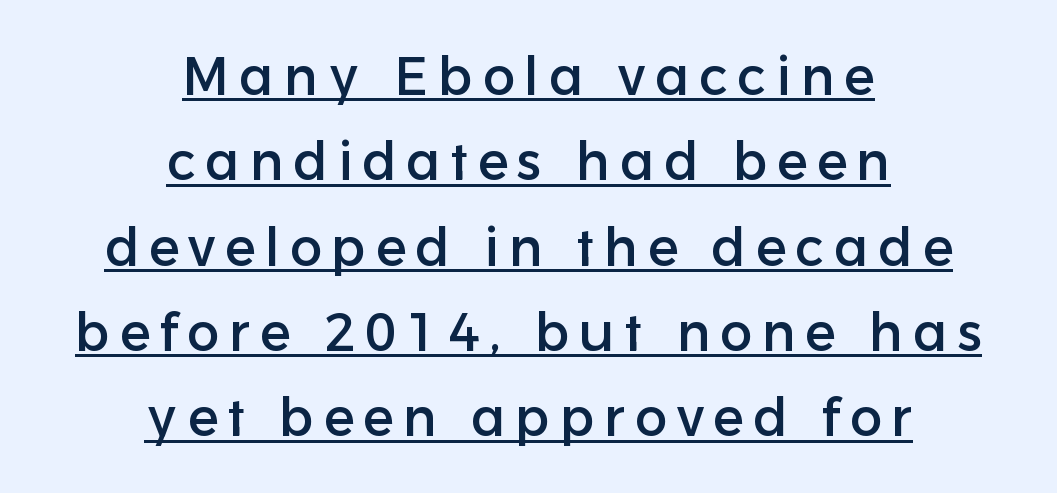
Q: Is the text italic (slanted)? A: No, it is upright.
Q: Is the typeface a serif or a sans-serif typeface? A: Sans-serif.
Q: Is the text underlined? A: Yes.
Q: How is the paragraph aligned? A: Centered.
Q: Is the spacing between lines tight, normal or loose? A: Normal.
Q: Width (condensed, normal, or wide)? A: Normal.
Q: Stroke contrast? A: Low.
Q: x-height? A: Medium.
Q: Monospaced? A: No.
